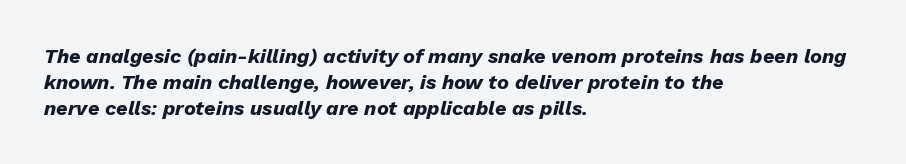
Line beginnings align vertically; line endings do not. Inter-character spacing is left at the font's built-in metrics. Each glyph is drawn with heavy, bold strokes. Descenders hang freely into open space. Whoever set this chose a conventional vertical rhythm.
